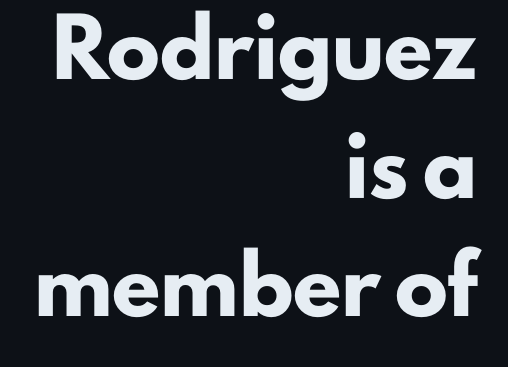
Q: Is the text bold? A: Yes.
Q: Is the text italic (slanted)? A: No, it is upright.
Q: Is the typeface a serif or a sans-serif typeface? A: Sans-serif.
Q: Is the text underlined? A: No.
Q: How is the paragraph aligned? A: Right-aligned.
Q: Is the spacing between letters normal or unusually wide? A: Normal.
Q: Is the spacing between lines tight, normal or loose? A: Loose.
Q: Width (condensed, normal, or wide)? A: Normal.
Q: Stroke contrast? A: Low.
Q: x-height? A: Small.
Q: Monospaced? A: No.
